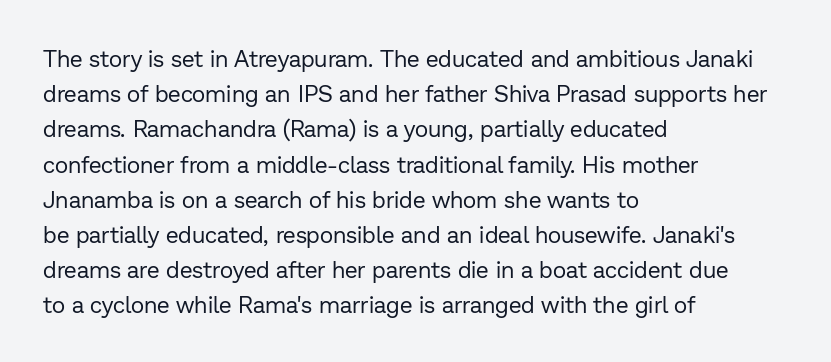
The image shows 23 px text type, upright; set left-aligned, normal line spacing (1.53x), normal letter spacing, not underlined.
